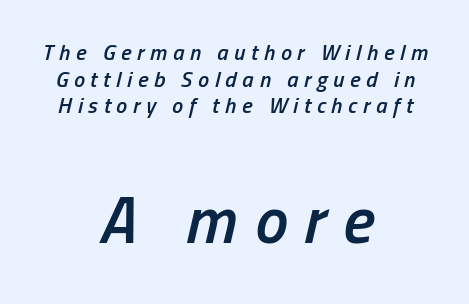
The image shows 66 px semibold, condensed type, italic (leaning right); set centered, line spacing 1.21x, unusually wide letter spacing (+0.26 em), not underlined; the second (bottom) block is 3.0x larger; low stroke contrast and a medium x-height.
